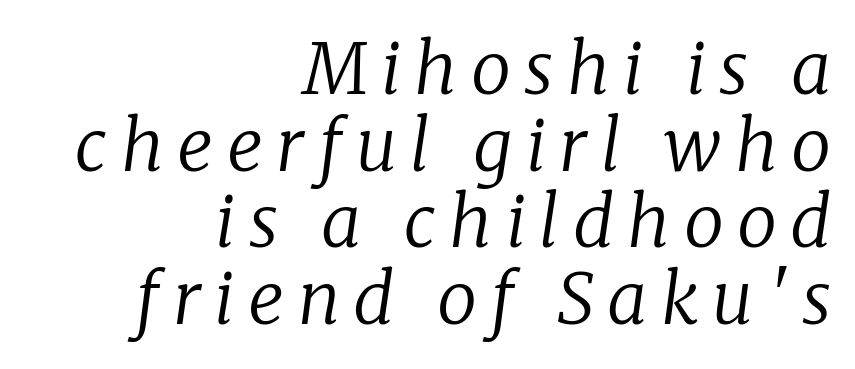
{"serif": "yes", "italic": "yes", "lean": "right", "slant_degrees": 8, "bold": "no", "weight": "regular", "width": "normal", "stroke_contrast": "low", "x_height": "medium", "monospaced": "no", "underline": "no", "align": "right", "line_spacing": "tight", "line_spacing_ratio": 1.08, "glyph_px": 71}
